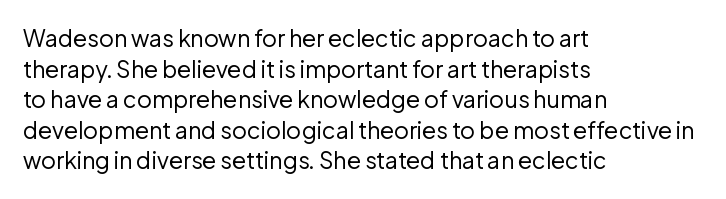
{"italic": "no", "bold": "no", "underline": "no", "align": "left", "line_spacing": "normal", "line_spacing_ratio": 1.33, "letter_spacing": "normal", "letter_spacing_em": 0.0, "glyph_px": 23}
